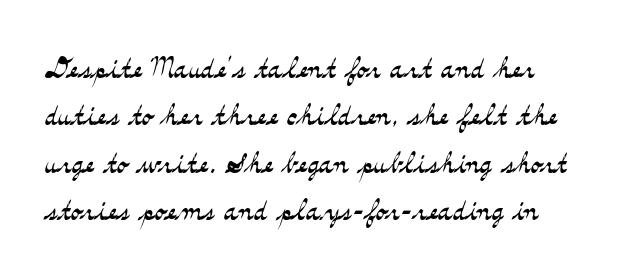
The image shows 38 px light, wide serif type; set normal line spacing (1.25x), normal letter spacing, not underlined; medium stroke contrast and a small x-height.
